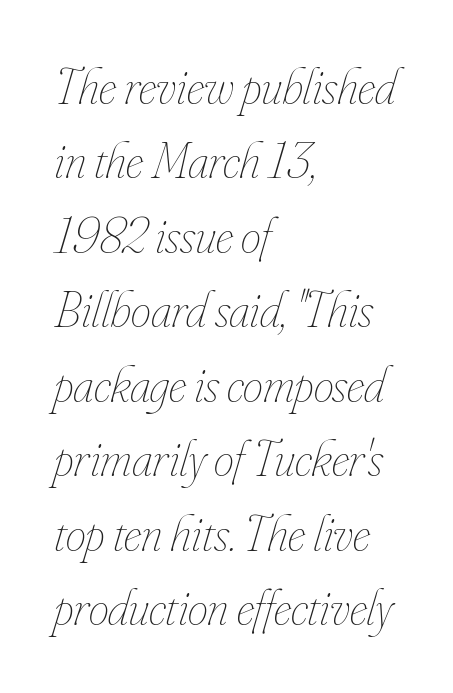
The image shows 51 px thin, condensed type, italic (leaning right); set left-aligned, normal line spacing (1.46x), normal letter spacing, not underlined; low stroke contrast and a small x-height.
